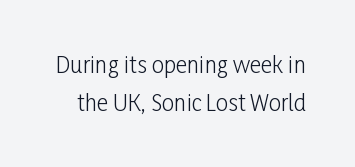
Q: Is the text bold? A: No.
Q: Is the text italic (slanted)? A: No, it is upright.
Q: Is the text underlined? A: No.
Q: Is the spacing between letters normal or unusually wide? A: Normal.
